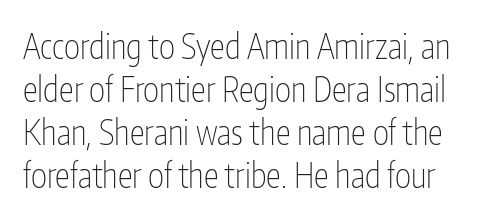
{"serif": "no", "italic": "no", "bold": "no", "weight": "thin", "width": "condensed", "stroke_contrast": "low", "x_height": "medium", "monospaced": "no", "underline": "no", "line_spacing": "normal", "line_spacing_ratio": 1.26, "letter_spacing": "normal", "letter_spacing_em": 0.0, "glyph_px": 34}
